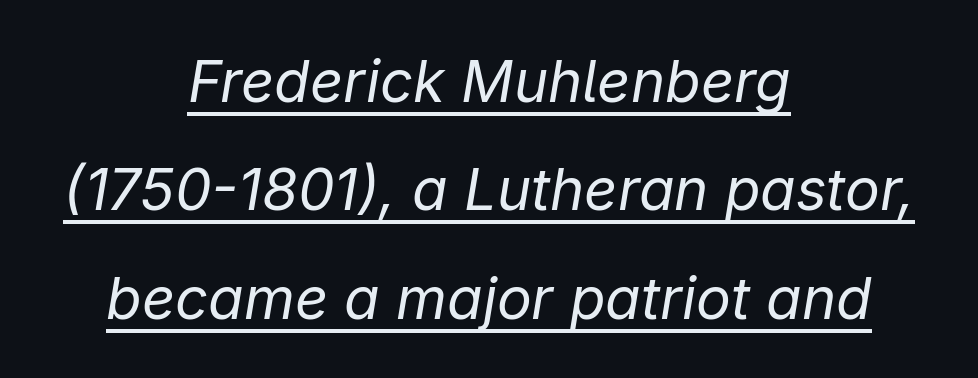
Q: Is the text bold? A: No.
Q: Is the text italic (slanted)? A: Yes, it leans right by about 9 degrees.
Q: Is the text underlined? A: Yes.
Q: How is the paragraph aligned? A: Centered.
Q: Is the spacing between letters normal or unusually wide? A: Normal.
Q: Width (condensed, normal, or wide)? A: Normal.
Q: Stroke contrast? A: Low.
Q: x-height? A: Medium.
Q: Monospaced? A: No.
